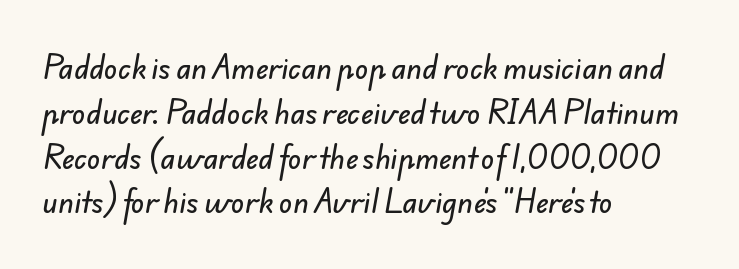
Observe the ordinary spacing: letters are neighbours, not strangers. Spacing verdict: proportional, widths tailored to each character. Anything drawn beneath the words? Only blank space. The rendering uses a moderate line-height, typical for paragraphs. A sans-serif font was chosen for this passage.
